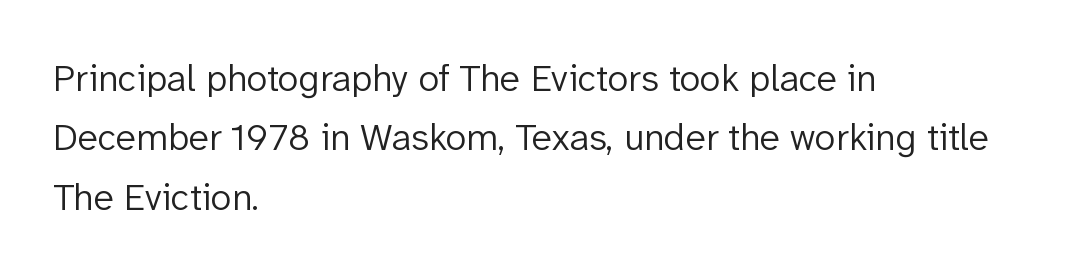
The image shows 38 px light sans-serif type, upright; set left-aligned, normal line spacing (1.56x), normal letter spacing, not underlined; low stroke contrast and a medium x-height.
